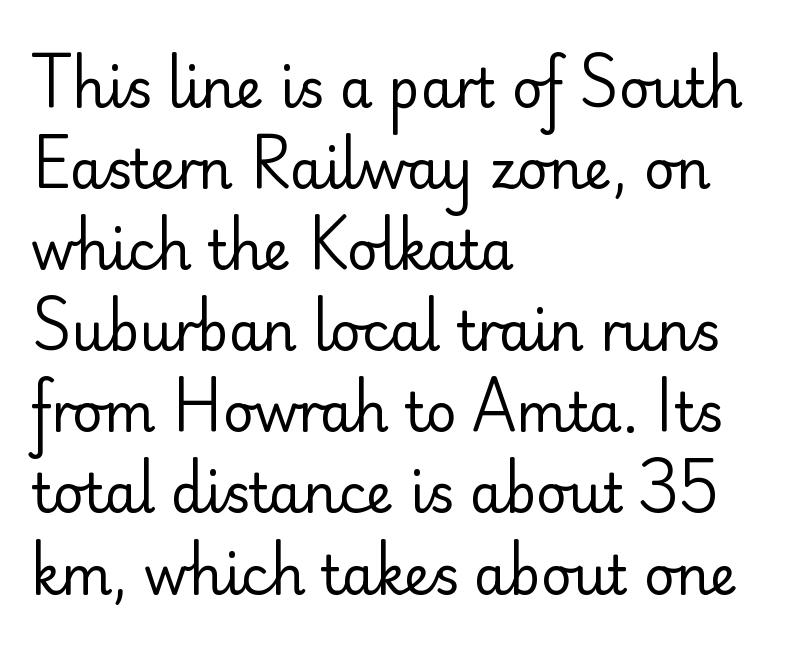
Q: Is the text bold? A: No.
Q: Is the text italic (slanted)? A: No, it is upright.
Q: Is the typeface a serif or a sans-serif typeface? A: Sans-serif.
Q: Is the text underlined? A: No.
Q: How is the paragraph aligned? A: Left-aligned.
Q: Is the spacing between letters normal or unusually wide? A: Normal.
Q: Is the spacing between lines tight, normal or loose? A: Normal.
Q: Width (condensed, normal, or wide)? A: Normal.
Q: Stroke contrast? A: Low.
Q: x-height? A: Small.
Q: Monospaced? A: No.
